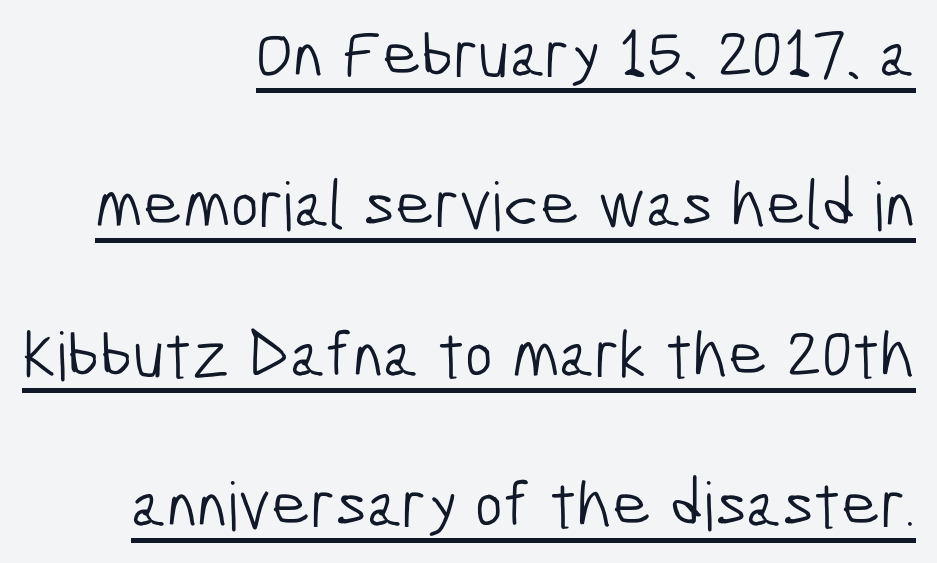
{"serif": "no", "bold": "no", "weight": "light", "width": "condensed", "stroke_contrast": "low", "x_height": "medium", "monospaced": "no", "underline": "yes", "align": "right", "line_spacing": "loose", "line_spacing_ratio": 2.24, "letter_spacing": "normal", "letter_spacing_em": 0.0, "glyph_px": 67}
